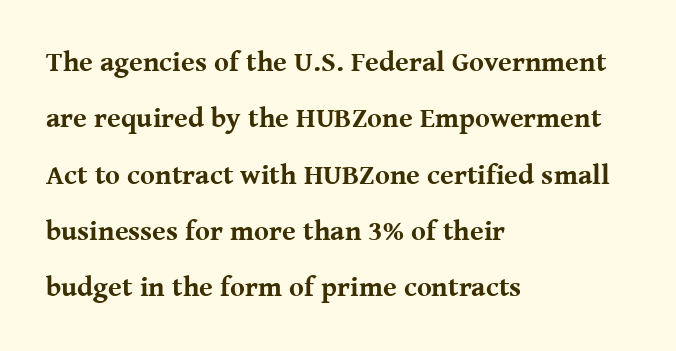
{"serif": "yes", "italic": "no", "bold": "yes", "weight": "bold", "width": "normal", "stroke_contrast": "medium", "x_height": "medium", "monospaced": "no", "underline": "no", "align": "left", "line_spacing": "loose", "line_spacing_ratio": 2.01, "letter_spacing": "normal", "letter_spacing_em": 0.0, "glyph_px": 28}
